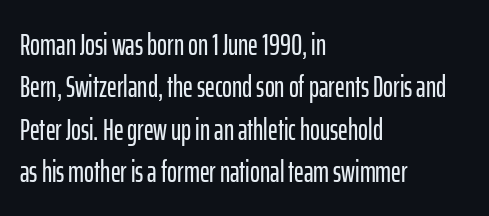
Nobody drew a line under any word here. These lines keep a tight, regular rhythm from letter to letter. Varying glyph widths throughout — classic text-font behaviour. The letters stand upright; this is a roman face. Caption: multi-line text, flush left, ragged right. Leading matches the norm, producing a regular column.
